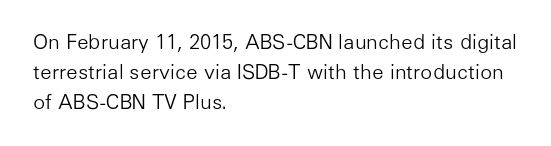
The face looks like a standard text weight, possibly lighter. A normal amount of white space separates one row of letters from the next. Line beginnings align vertically; line endings do not. The horizontal fit of the characters is conventional and even. The passage shown is not underscored anywhere.
